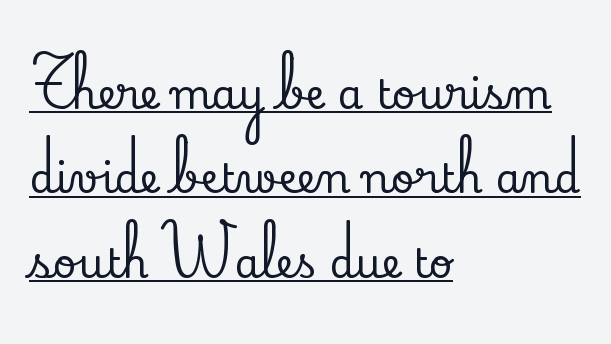
Q: Is the text italic (slanted)? A: No, it is upright.
Q: Is the typeface a serif or a sans-serif typeface? A: Serif.
Q: Is the text underlined? A: Yes.
Q: How is the paragraph aligned? A: Left-aligned.
Q: Is the spacing between letters normal or unusually wide? A: Normal.
Q: Is the spacing between lines tight, normal or loose? A: Loose.
Q: Width (condensed, normal, or wide)? A: Normal.
Q: Stroke contrast? A: Low.
Q: x-height? A: Small.
Q: Monospaced? A: No.
